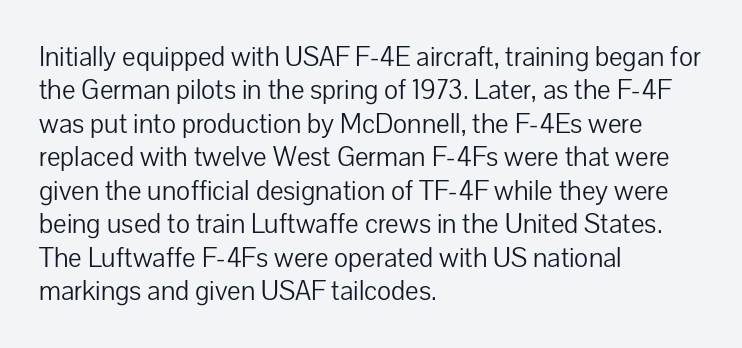
Q: Is the text bold? A: No.
Q: Is the text italic (slanted)? A: No, it is upright.
Q: Is the text underlined? A: No.
Q: How is the paragraph aligned? A: Left-aligned.
Q: Is the spacing between letters normal or unusually wide? A: Normal.
